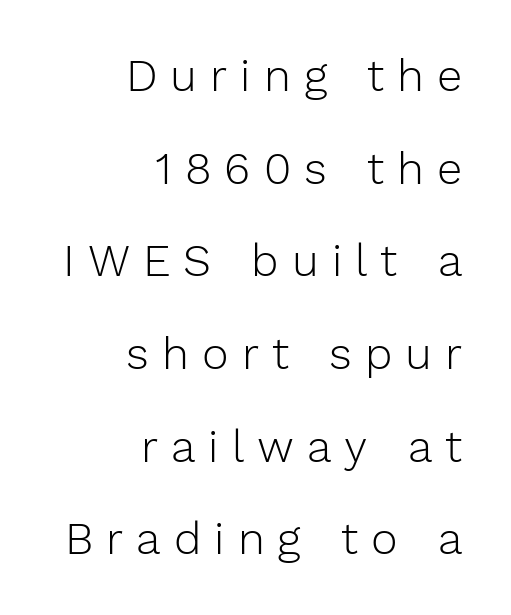
To sum up the face: it is a sans, with no serifs. Tall strokes in this sample are plumb rather than angled. Character widths vary here, with narrow letters taking less room than wide ones. Leading is clearly above the norm, producing a sparse column. The lines are quadded right.
